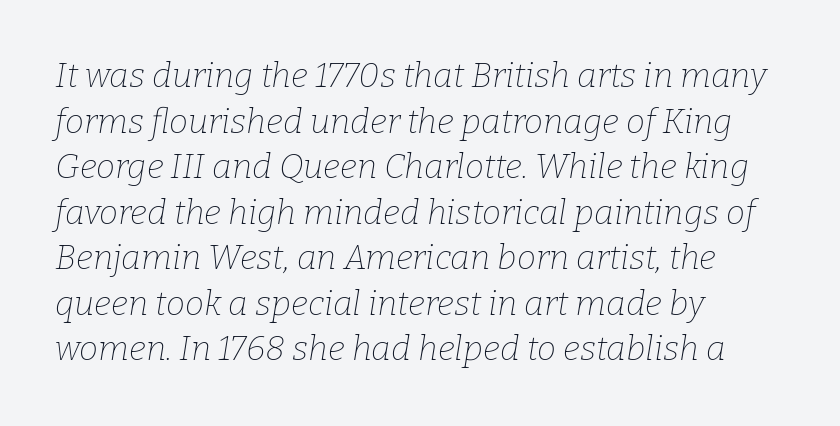
Does extra space separate the letters? No, they use regular spacing. Character widths vary here, with narrow letters taking less room than wide ones. The face used here is seriffed, in the tradition of book romans. Ink coverage per letter is moderate at most. The face used here has a pronounced slope to its letters. Reading down the block, your eye returns to a fixed left position each line.
